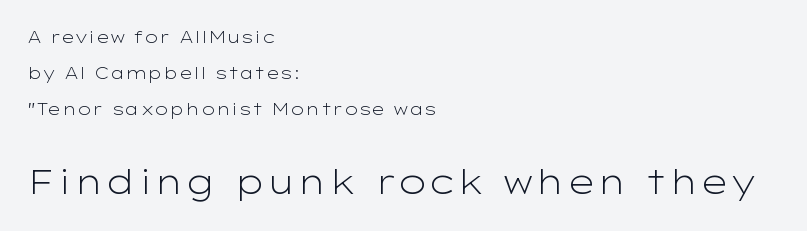
Q: Is the text bold? A: No.
Q: Is the text italic (slanted)? A: No, it is upright.
Q: Is the typeface a serif or a sans-serif typeface? A: Sans-serif.
Q: Is the text underlined? A: No.
Q: How is the paragraph aligned? A: Left-aligned.
Q: Is the spacing between letters normal or unusually wide? A: Normal.
Q: Is the spacing between lines tight, normal or loose? A: Loose.
Q: Which block of text is set in a larger size, the first (top) or the second (bottom)? A: The second (bottom) one.
Q: Width (condensed, normal, or wide)? A: Wide.
Q: Stroke contrast? A: Low.
Q: x-height? A: Medium.
Q: Monospaced? A: No.
